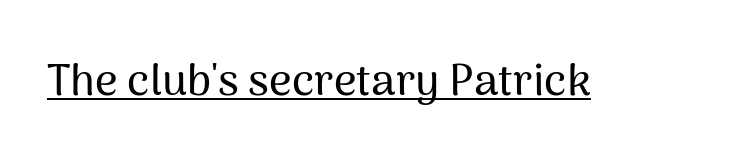
{"serif": "no", "italic": "no", "width": "normal", "stroke_contrast": "medium", "x_height": "medium", "monospaced": "no", "underline": "yes", "letter_spacing": "normal", "letter_spacing_em": 0.0, "glyph_px": 44}
